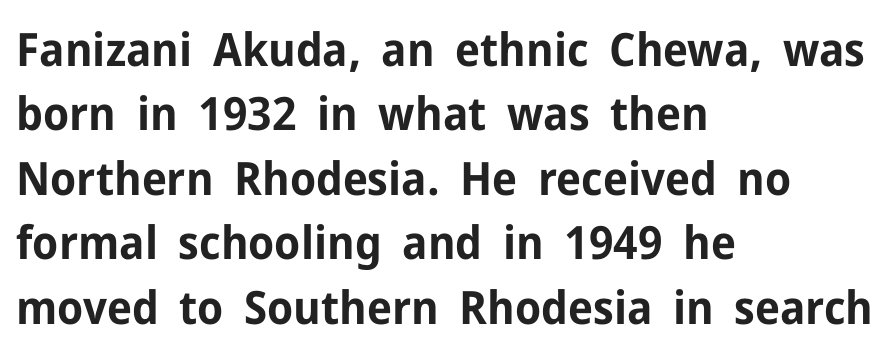
Q: Is the text bold? A: Yes.
Q: Is the text italic (slanted)? A: No, it is upright.
Q: Is the typeface a serif or a sans-serif typeface? A: Sans-serif.
Q: Is the text underlined? A: No.
Q: How is the paragraph aligned? A: Left-aligned.
Q: Is the spacing between letters normal or unusually wide? A: Normal.
Q: Is the spacing between lines tight, normal or loose? A: Normal.
Q: Width (condensed, normal, or wide)? A: Normal.
Q: Stroke contrast? A: Low.
Q: x-height? A: Medium.
Q: Monospaced? A: No.
